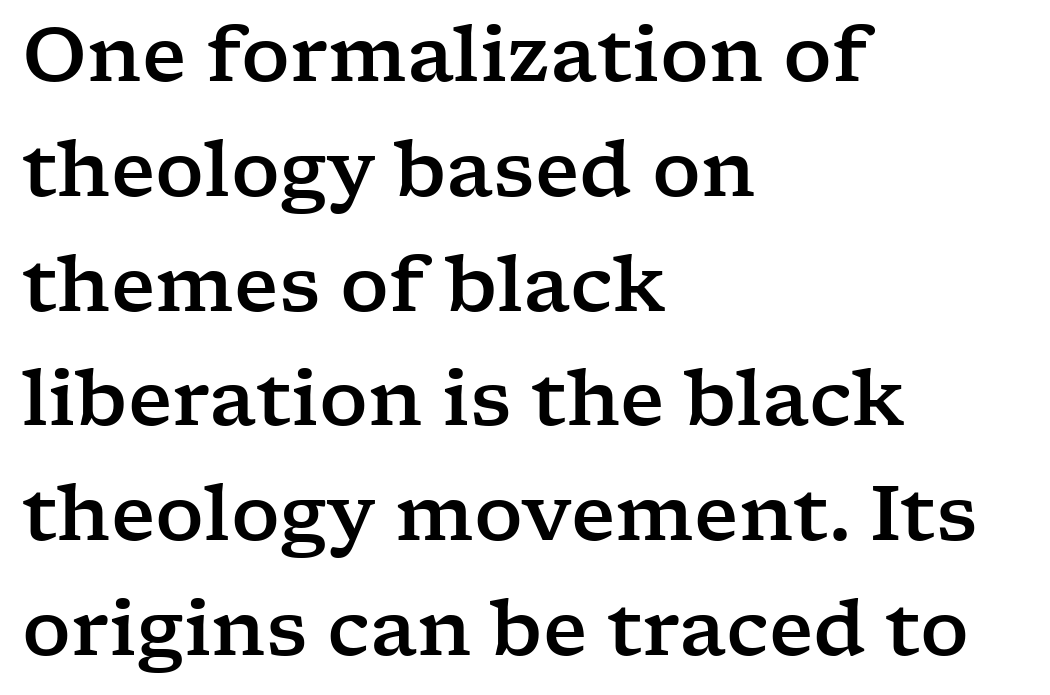
The image shows 76 px wide serif type, upright; set left-aligned, normal line spacing (1.51x), normal letter spacing, not underlined; low stroke contrast and a medium x-height.
